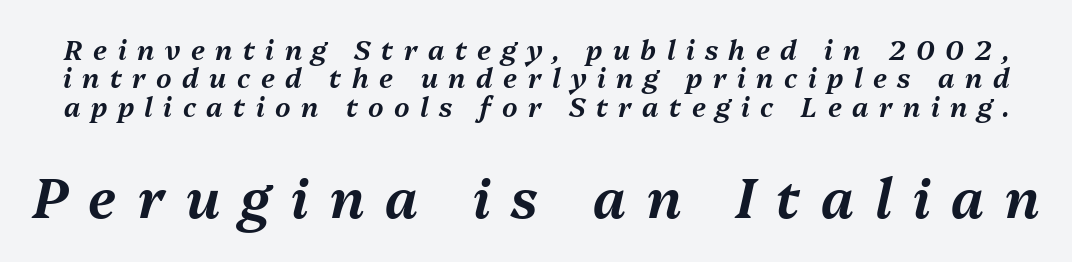
Q: Is the text italic (slanted)? A: Yes, it leans right by about 13 degrees.
Q: Is the text underlined? A: No.
Q: Is the spacing between letters normal or unusually wide? A: Unusually wide.
Q: Is the spacing between lines tight, normal or loose? A: Tight.
Q: Which block of text is set in a larger size, the first (top) or the second (bottom)? A: The second (bottom) one.
Q: Width (condensed, normal, or wide)? A: Normal.
Q: Stroke contrast? A: Medium.
Q: x-height? A: Medium.
Q: Monospaced? A: No.
